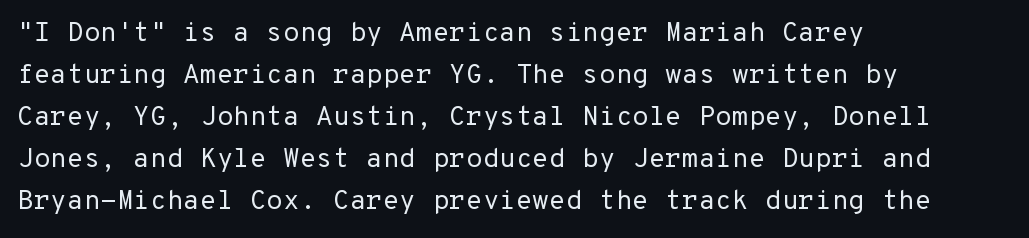
{"italic": "no", "bold": "no", "underline": "no", "align": "left", "line_spacing": "normal", "line_spacing_ratio": 1.56, "letter_spacing": "normal", "letter_spacing_em": 0.0, "glyph_px": 27}
